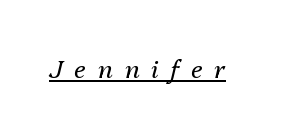
The image shows 25 px text type, italic (leaning right); set unusually wide letter spacing (+0.47 em), underlined.
